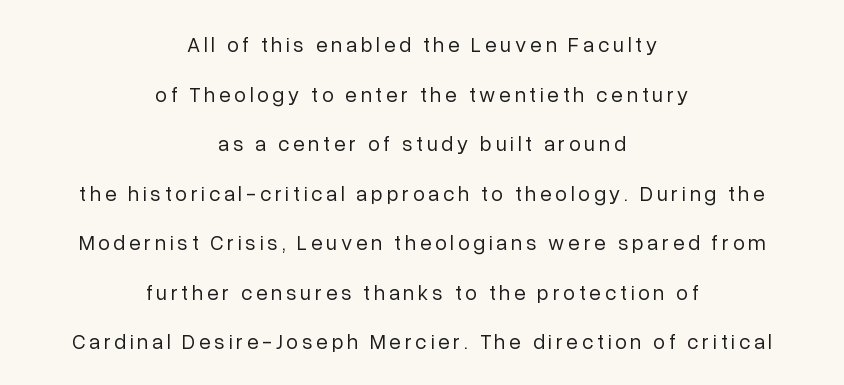
Q: Is the text bold? A: No.
Q: Is the text italic (slanted)? A: No, it is upright.
Q: Is the text underlined? A: No.
Q: How is the paragraph aligned? A: Centered.
Q: Is the spacing between lines tight, normal or loose? A: Loose.
